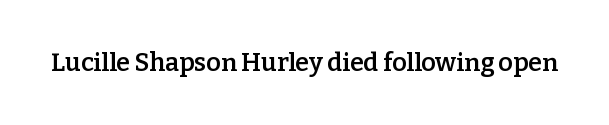
The letters stand upright; this is a roman face. Words appear dense and cohesive because spacing is normal. What weight is shown? A semibold, between regular and bold. The passage shown is not underscored anywhere.
